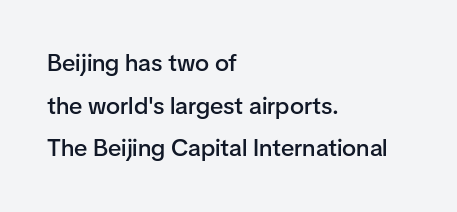
The image shows 24 px text type, upright; set left-aligned, line spacing 1.78x, normal letter spacing, not underlined.
